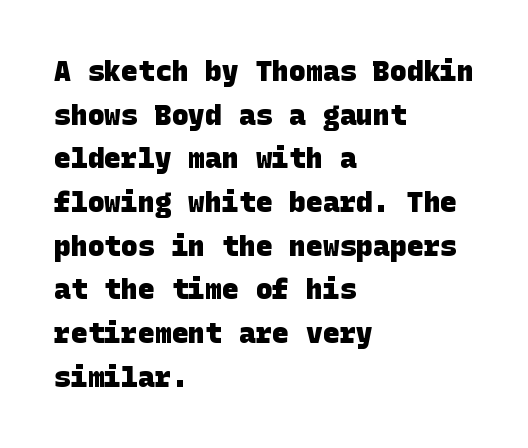
Q: Is the text bold? A: Yes.
Q: Is the typeface a serif or a sans-serif typeface? A: Sans-serif.
Q: Is the text underlined? A: No.
Q: How is the paragraph aligned? A: Left-aligned.
Q: Is the spacing between letters normal or unusually wide? A: Normal.
Q: Is the spacing between lines tight, normal or loose? A: Normal.
Q: Width (condensed, normal, or wide)? A: Normal.
Q: Stroke contrast? A: Low.
Q: x-height? A: Large.
